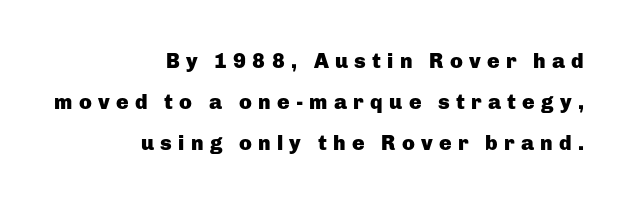
Does the copy run flush right? Yes — the right margin is perfectly even. A typesetter would call this leading open, well beyond the default. Letter spacing: wide. The letters are bold, with thick, heavy strokes. Underlining? Definitely not there.
